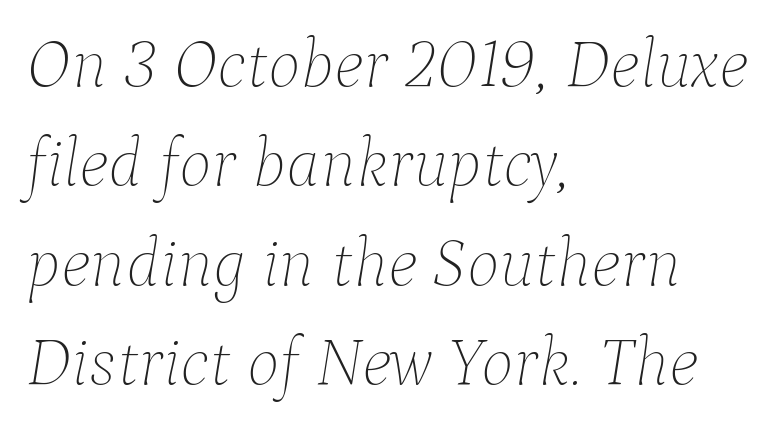
{"italic": "yes", "lean": "right", "slant_degrees": 9, "bold": "no", "weight": "thin", "width": "normal", "stroke_contrast": "low", "x_height": "medium", "monospaced": "no", "underline": "no", "align": "left", "line_spacing": "normal", "line_spacing_ratio": 1.44, "letter_spacing": "normal", "letter_spacing_em": 0.0, "glyph_px": 69}
